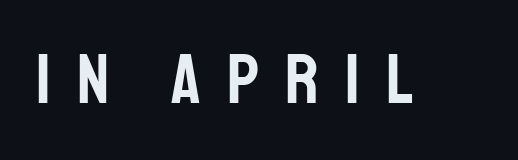
The image shows 70 px condensed sans-serif type, upright; set unusually wide letter spacing (+0.37 em), not underlined; low stroke contrast and a large x-height.
